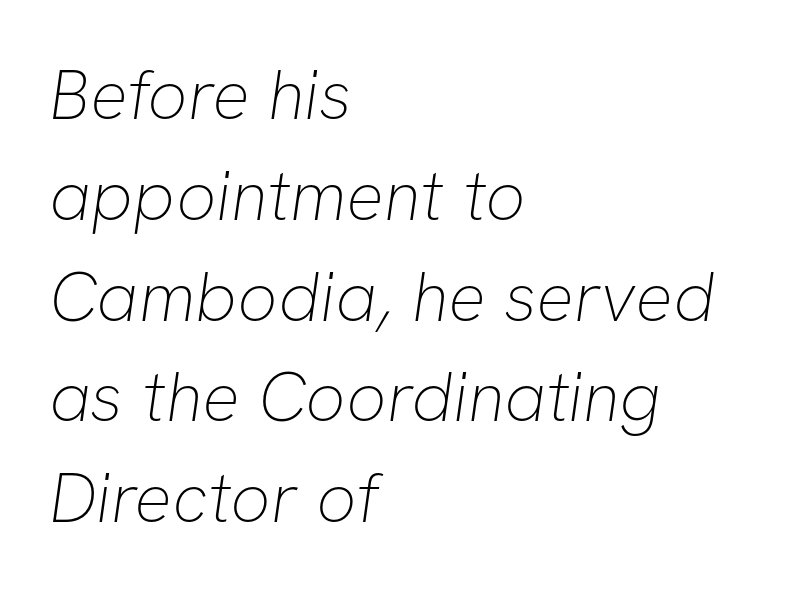
{"serif": "no", "bold": "no", "weight": "thin", "width": "normal", "stroke_contrast": "low", "x_height": "medium", "monospaced": "no", "underline": "no", "align": "left", "line_spacing": "normal", "line_spacing_ratio": 1.44, "letter_spacing": "normal", "letter_spacing_em": 0.0, "glyph_px": 70}
